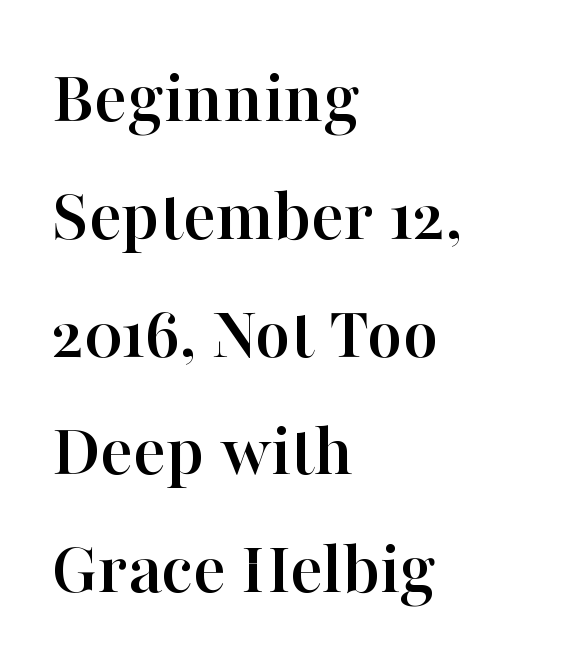
The image shows 77 px serif type, upright; set left-aligned, normal line spacing (1.53x), normal letter spacing, not underlined; high stroke contrast and a medium x-height.
